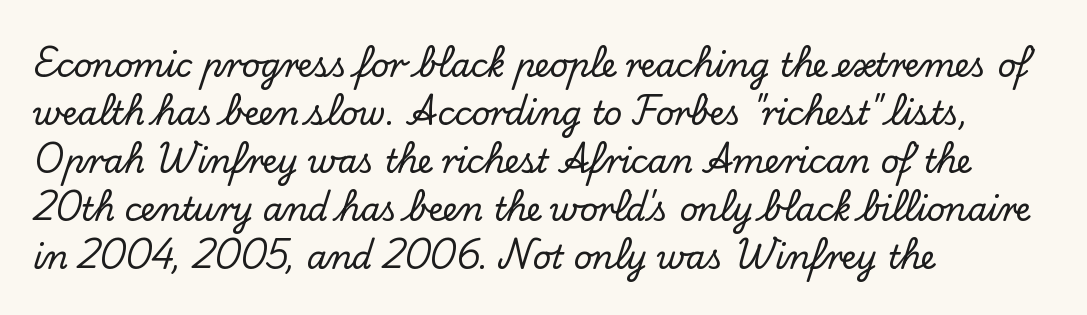
{"serif": "yes", "width": "normal", "stroke_contrast": "low", "x_height": "small", "monospaced": "no", "underline": "no", "align": "left", "line_spacing": "normal", "line_spacing_ratio": 1.5, "letter_spacing": "normal", "letter_spacing_em": 0.0, "glyph_px": 32}
